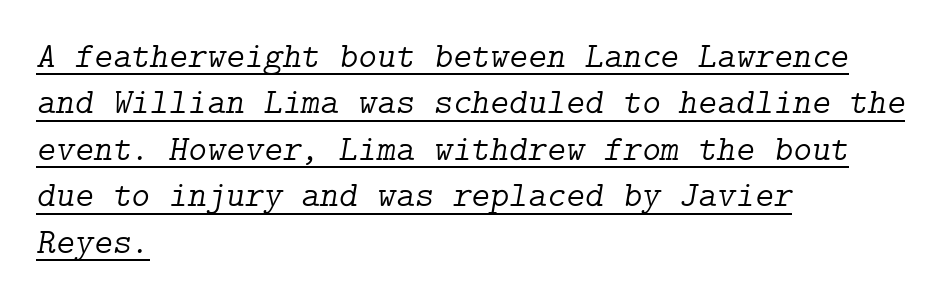
The image shows 36 px light serif type, italic (leaning right); set left-aligned, normal line spacing (1.29x), normal letter spacing, underlined; low stroke contrast and a medium x-height.
